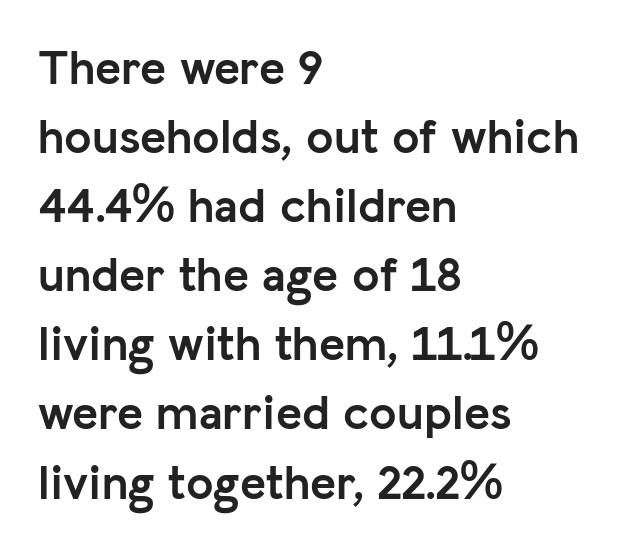
The image shows 49 px semibold sans-serif type, upright; set left-aligned, normal line spacing (1.41x), normal letter spacing, not underlined; low stroke contrast and a medium x-height.
